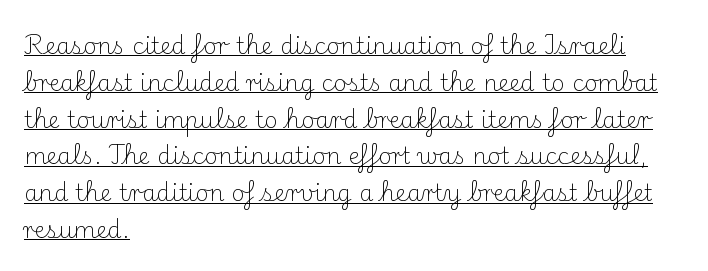
{"italic": "no", "bold": "no", "underline": "yes", "align": "left", "line_spacing": "normal", "line_spacing_ratio": 1.6, "letter_spacing": "normal", "letter_spacing_em": 0.0, "glyph_px": 23}
